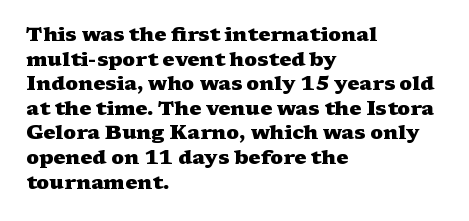
Q: Is the text bold? A: Yes.
Q: Is the text italic (slanted)? A: No, it is upright.
Q: Is the text underlined? A: No.
Q: How is the paragraph aligned? A: Left-aligned.
Q: Is the spacing between letters normal or unusually wide? A: Normal.
